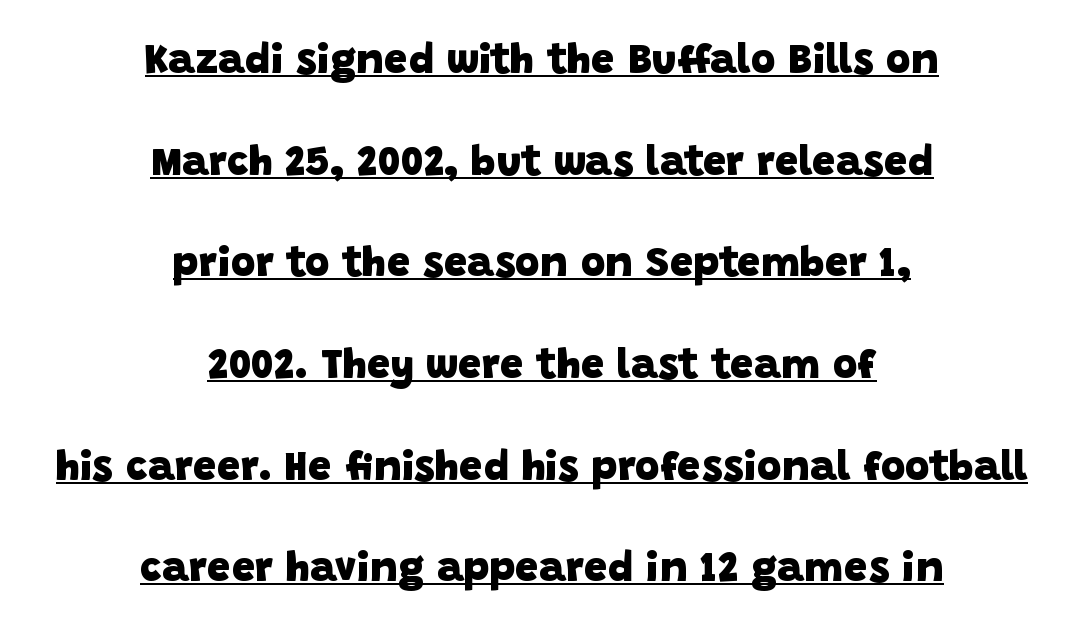
The image shows 42 px heavy sans-serif type; set centered, loose line spacing (2.42x), normal letter spacing, underlined; low stroke contrast and a large x-height.
